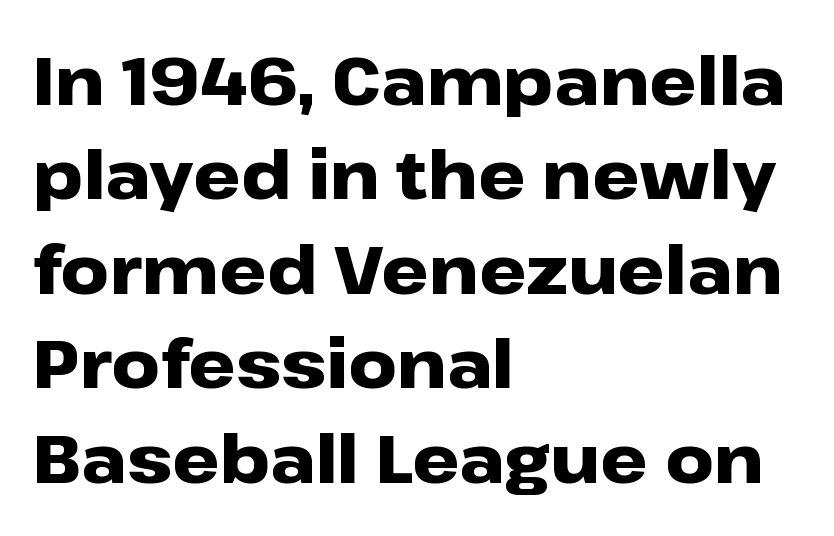
Q: Is the text bold? A: Yes.
Q: Is the text italic (slanted)? A: No, it is upright.
Q: Is the typeface a serif or a sans-serif typeface? A: Sans-serif.
Q: Is the text underlined? A: No.
Q: How is the paragraph aligned? A: Left-aligned.
Q: Is the spacing between letters normal or unusually wide? A: Normal.
Q: Is the spacing between lines tight, normal or loose? A: Normal.
Q: Width (condensed, normal, or wide)? A: Wide.
Q: Stroke contrast? A: Low.
Q: x-height? A: Medium.
Q: Monospaced? A: No.
